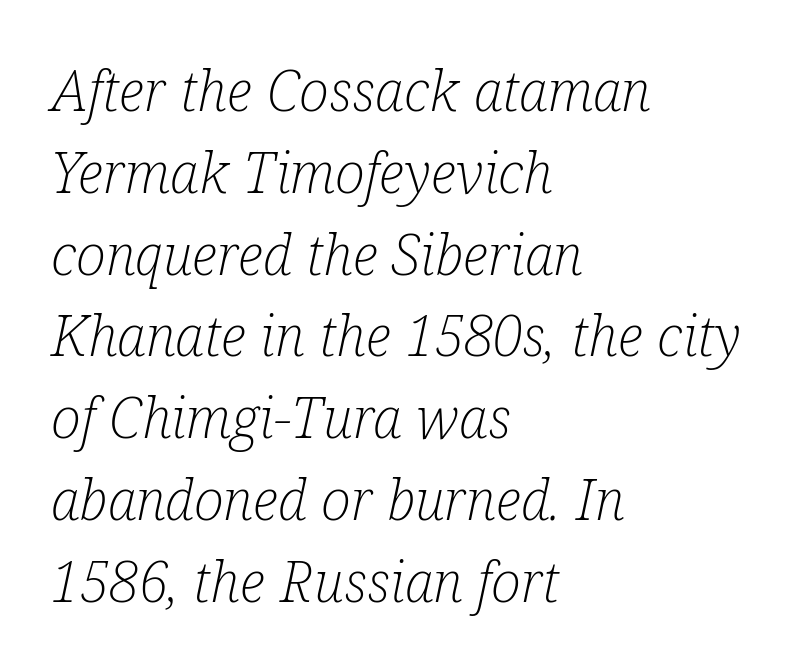
{"serif": "yes", "italic": "yes", "lean": "right", "slant_degrees": 12, "bold": "no", "weight": "light", "width": "condensed", "stroke_contrast": "low", "x_height": "medium", "monospaced": "no", "underline": "no", "align": "left", "line_spacing": "normal", "line_spacing_ratio": 1.46, "letter_spacing": "normal", "letter_spacing_em": 0.0, "glyph_px": 56}
